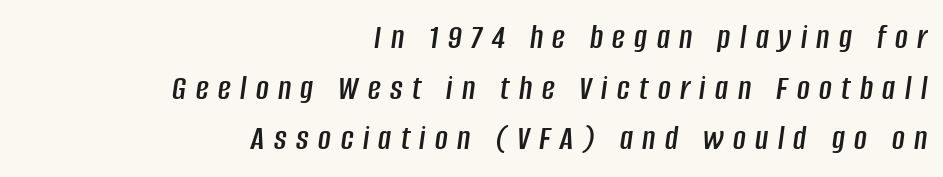
Loose tracking; the words dissolve into strings of separated letters. Notice how the passage keeps a crisp vertical edge on the right only. Check the space under the baseline: it is left empty. Designer's note — italics engaged. Quick note: interline space is typical. The face used here is proportionally spaced, like ordinary book or web type.
